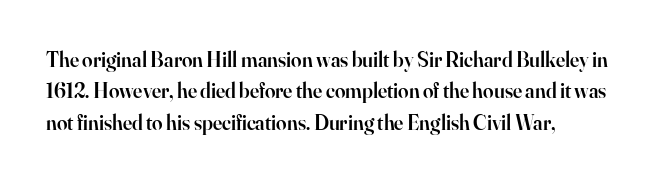
The image shows 21 px text type, upright; set left-aligned, normal line spacing (1.49x), normal letter spacing, not underlined.
